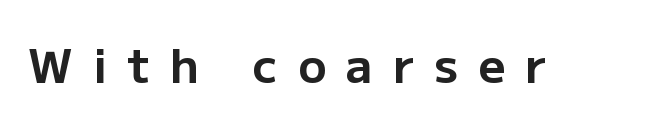
Is this a sans? Yes — the strokes have no serifs. Nope, not italic — everything's standing straight. A typesetter would call this heavily tracked-out type. The typesetting leans heavy: a genuine bold. Here the designer chose a conventional face with non-uniform glyph widths.
